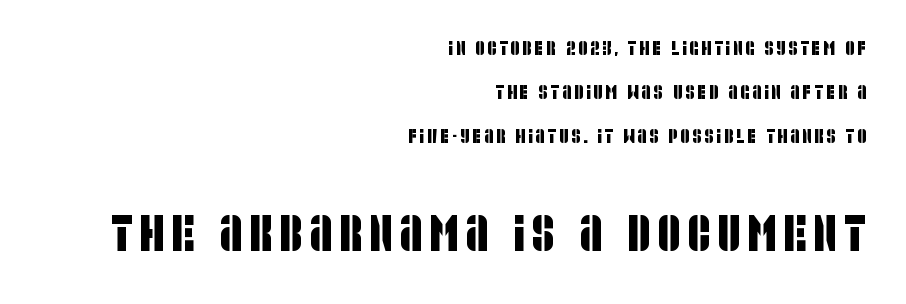
The passage shown begins with its smaller block and ends with its larger one. The designer dialed line spacing up above the default. Typographically, this falls in the sans-serif category. Clear beneath every line of the passage. Each line ends at the same right margin while the left side varies.
